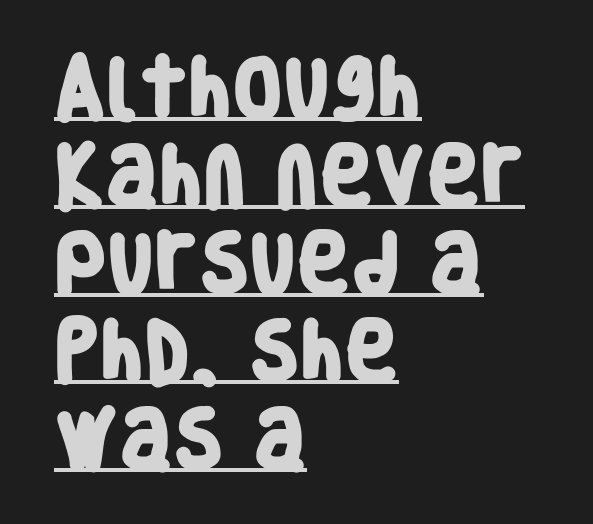
A full-strength bold gives these letters their thick strokes. The face used here is rendered with its standard letterfit. The lines sit at an ordinary, default distance from one another. A typesetter would call this proportional, since set widths differ per character. One-word summary of the alignment: left. The characters display no serif detailing; their extremities are plain.
